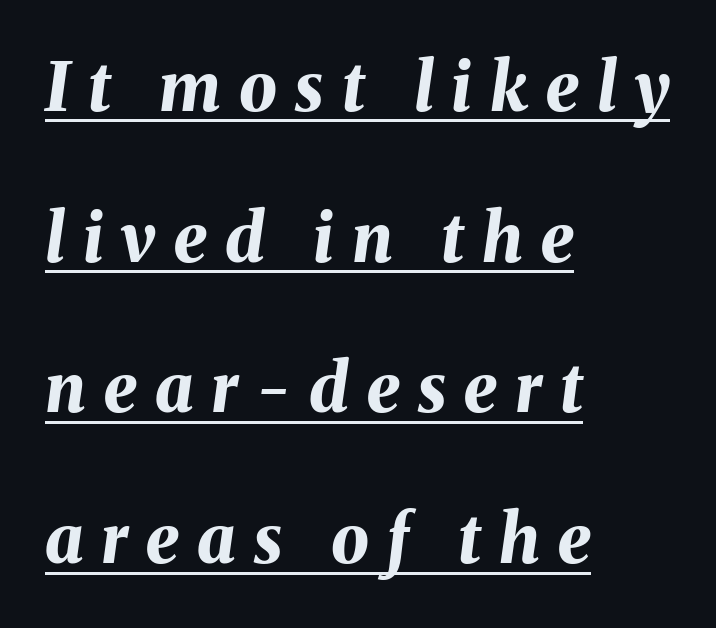
{"italic": "yes", "lean": "right", "slant_degrees": 8, "bold": "yes", "weight": "bold", "width": "normal", "stroke_contrast": "medium", "x_height": "medium", "monospaced": "no", "underline": "yes", "align": "left", "line_spacing": "loose", "line_spacing_ratio": 2.25, "letter_spacing": "wide", "letter_spacing_em": 0.27, "glyph_px": 67}
